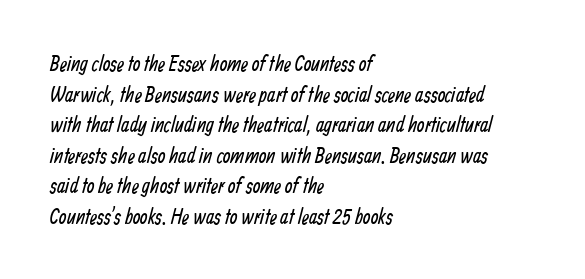
Q: Is the text bold? A: No.
Q: Is the text underlined? A: No.
Q: How is the paragraph aligned? A: Left-aligned.
Q: Is the spacing between letters normal or unusually wide? A: Normal.
Q: Is the spacing between lines tight, normal or loose? A: Normal.
